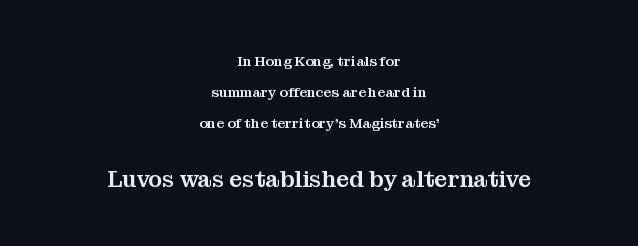
{"italic": "no", "underline": "no", "align": "center", "line_spacing": "loose", "line_spacing_ratio": 2.22, "letter_spacing": "normal", "letter_spacing_em": 0.0, "larger_block": "second", "size_ratio": 1.64, "glyph_px": 23}
